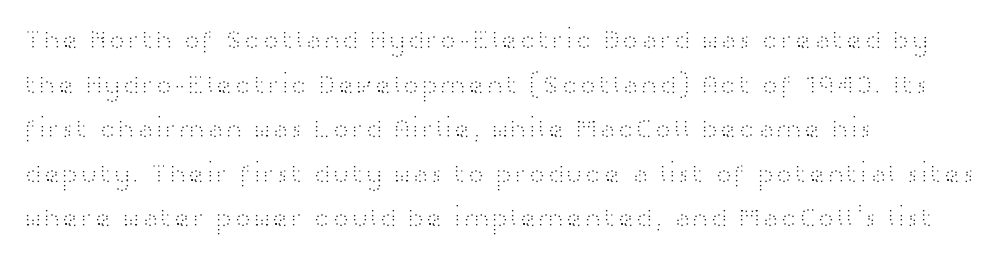
Q: Is the text bold? A: No.
Q: Is the text italic (slanted)? A: No, it is upright.
Q: Is the typeface a serif or a sans-serif typeface? A: Sans-serif.
Q: Is the text underlined? A: No.
Q: How is the paragraph aligned? A: Left-aligned.
Q: Is the spacing between letters normal or unusually wide? A: Normal.
Q: Is the spacing between lines tight, normal or loose? A: Normal.
Q: Width (condensed, normal, or wide)? A: Wide.
Q: Stroke contrast? A: High.
Q: x-height? A: Medium.
Q: Monospaced? A: No.
